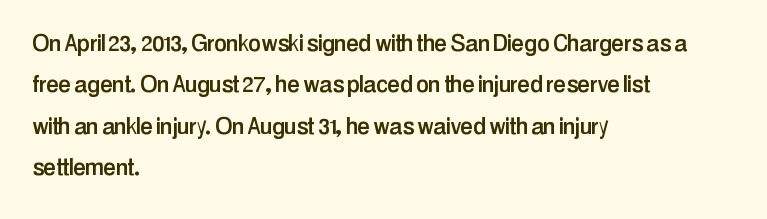
The image shows 29 px condensed sans-serif type, upright; set left-aligned, normal line spacing (1.43x), normal letter spacing, not underlined; low stroke contrast and a medium x-height.
